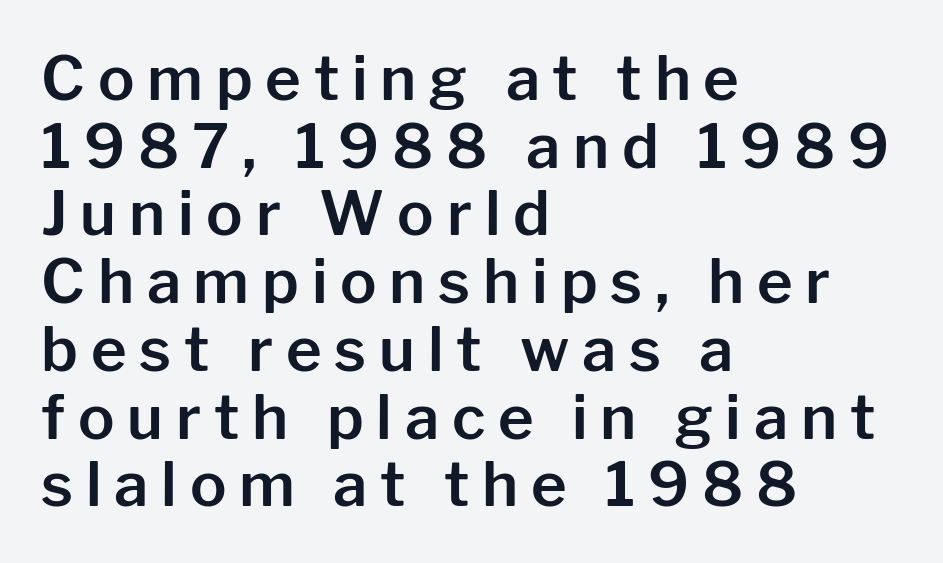
The image shows 61 px sans-serif type, upright; set left-aligned, tight line spacing (1.11x), unusually wide letter spacing (+0.21 em), not underlined; low stroke contrast and a medium x-height.
